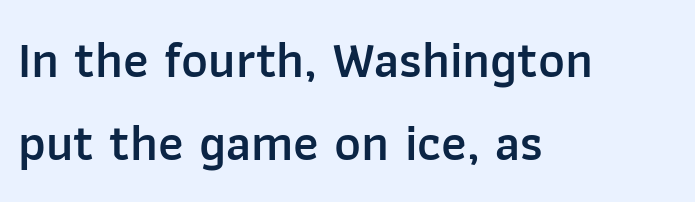
{"serif": "no", "italic": "no", "bold": "semi", "weight": "semibold", "width": "normal", "stroke_contrast": "low", "x_height": "medium", "monospaced": "no", "underline": "no", "align": "left", "line_spacing": "normal", "line_spacing_ratio": 1.63, "letter_spacing": "normal", "letter_spacing_em": 0.0, "glyph_px": 51}
